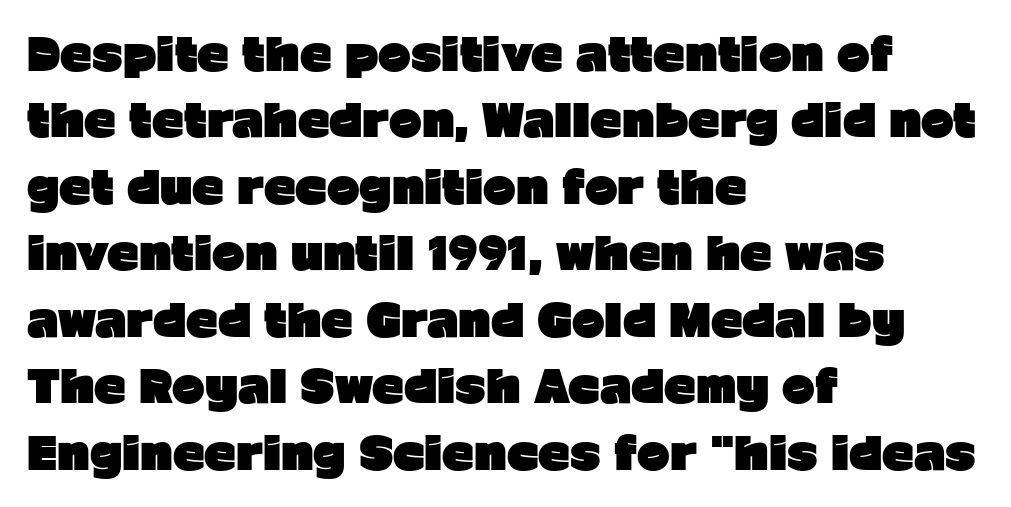
Q: Is the text bold? A: Yes.
Q: Is the text italic (slanted)? A: No, it is upright.
Q: Is the typeface a serif or a sans-serif typeface? A: Sans-serif.
Q: Is the text underlined? A: No.
Q: How is the paragraph aligned? A: Left-aligned.
Q: Is the spacing between letters normal or unusually wide? A: Normal.
Q: Is the spacing between lines tight, normal or loose? A: Normal.
Q: Width (condensed, normal, or wide)? A: Normal.
Q: Stroke contrast? A: Low.
Q: x-height? A: Medium.
Q: Monospaced? A: No.
